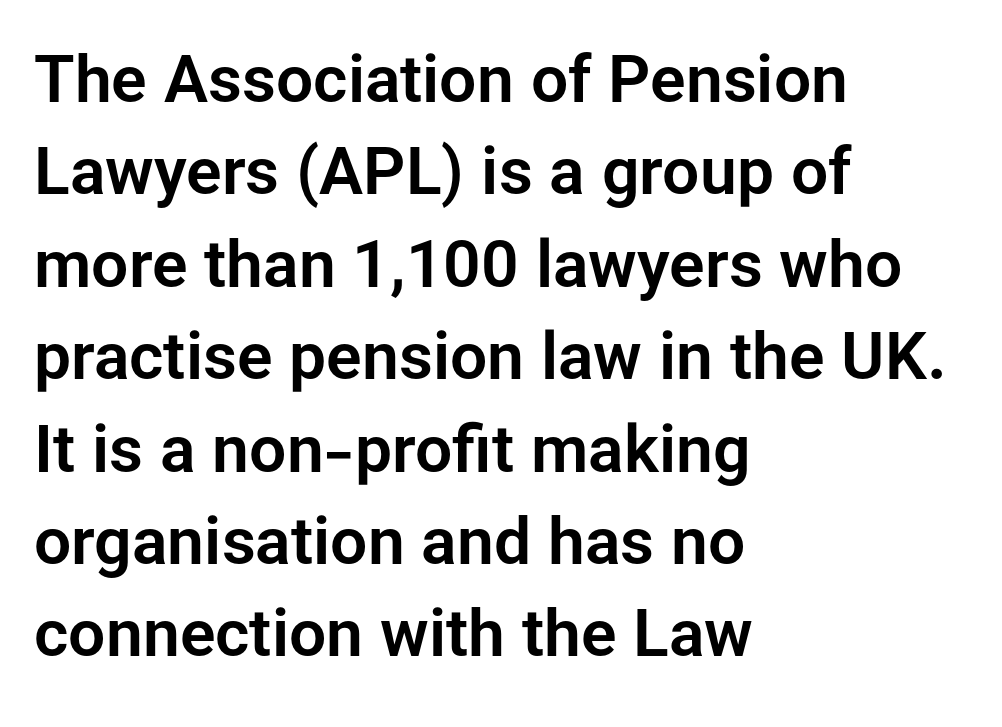
{"serif": "no", "italic": "no", "width": "normal", "stroke_contrast": "low", "x_height": "medium", "monospaced": "no", "underline": "no", "align": "left", "line_spacing": "normal", "line_spacing_ratio": 1.4, "letter_spacing": "normal", "letter_spacing_em": 0.0, "glyph_px": 66}
